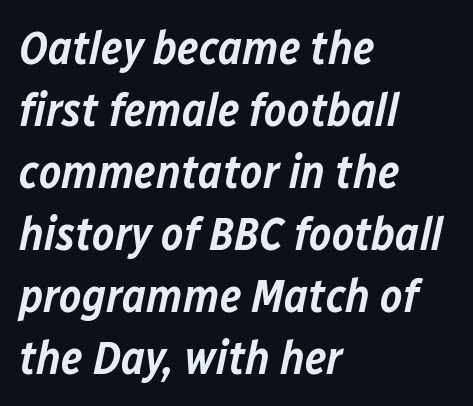
The image shows 47 px semibold type, italic (leaning right); set left-aligned, normal line spacing (1.32x), normal letter spacing, not underlined; low stroke contrast and a medium x-height.
